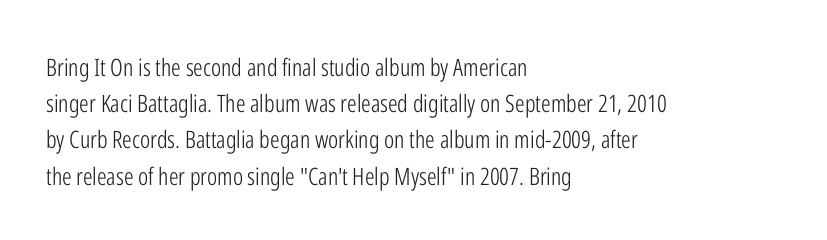
Q: Is the text bold? A: No.
Q: Is the text italic (slanted)? A: No, it is upright.
Q: Is the text underlined? A: No.
Q: How is the paragraph aligned? A: Left-aligned.
Q: Is the spacing between letters normal or unusually wide? A: Normal.
Q: Is the spacing between lines tight, normal or loose? A: Normal.
